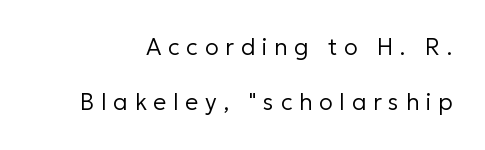
The face used here is rendered with a markedly widened letterfit. The vertical gap from one line to the next is large. The axis of the letterforms is exactly vertical. A bare baseline throughout the passage.
